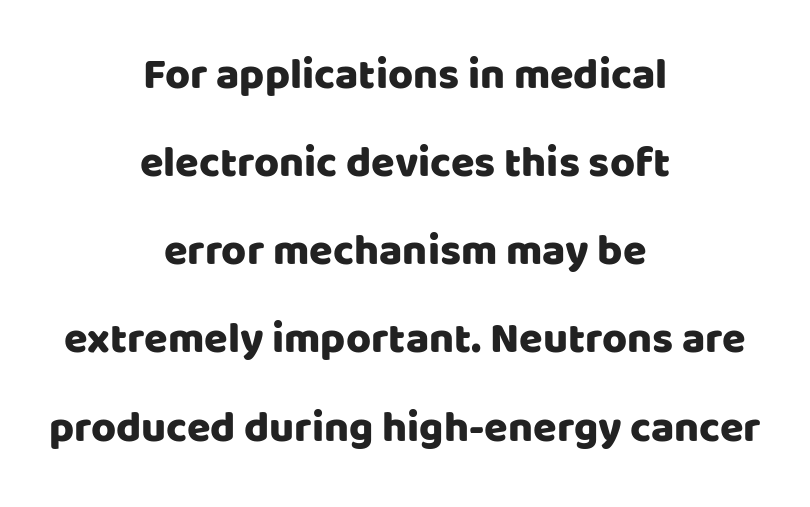
Q: Is the text italic (slanted)? A: No, it is upright.
Q: Is the typeface a serif or a sans-serif typeface? A: Sans-serif.
Q: Is the text underlined? A: No.
Q: How is the paragraph aligned? A: Centered.
Q: Is the spacing between letters normal or unusually wide? A: Normal.
Q: Is the spacing between lines tight, normal or loose? A: Loose.
Q: Width (condensed, normal, or wide)? A: Normal.
Q: Stroke contrast? A: Low.
Q: x-height? A: Large.
Q: Monospaced? A: No.
